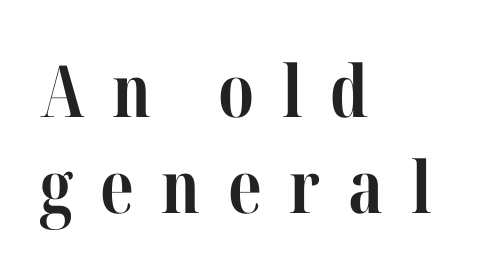
{"serif": "yes", "italic": "no", "bold": "yes", "weight": "bold", "width": "condensed", "stroke_contrast": "high", "x_height": "medium", "monospaced": "no", "underline": "no", "align": "left", "line_spacing": "normal", "line_spacing_ratio": 1.33, "letter_spacing": "wide", "letter_spacing_em": 0.38, "glyph_px": 72}
